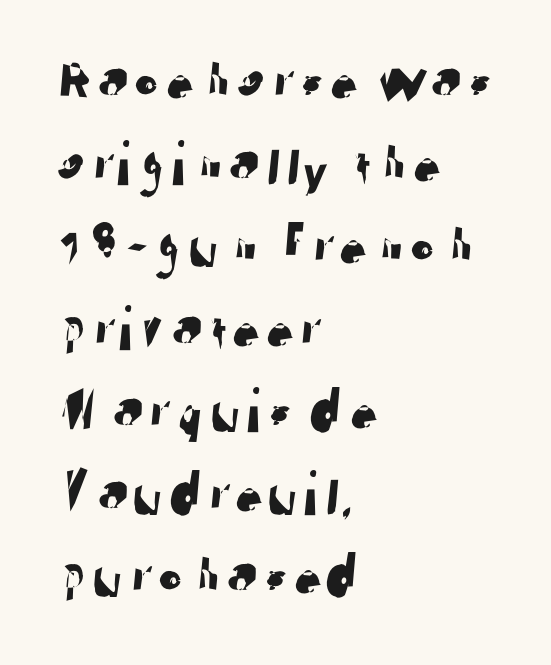
Serif or sans? Sans — the stroke terminals are bare. In CSS terms this would be text-align: left. The passage shown stacks its lines at a standard gap. Proportional: the letters do not fall into vertical columns. Anything drawn beneath the words? Only blank space.
